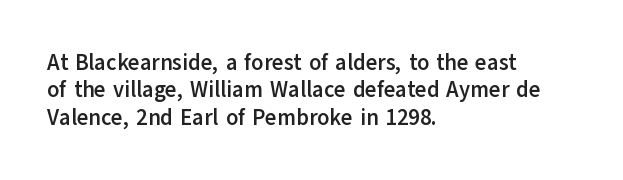
The image shows 22 px bold type, upright; set left-aligned, normal line spacing (1.25x), normal letter spacing, not underlined.
